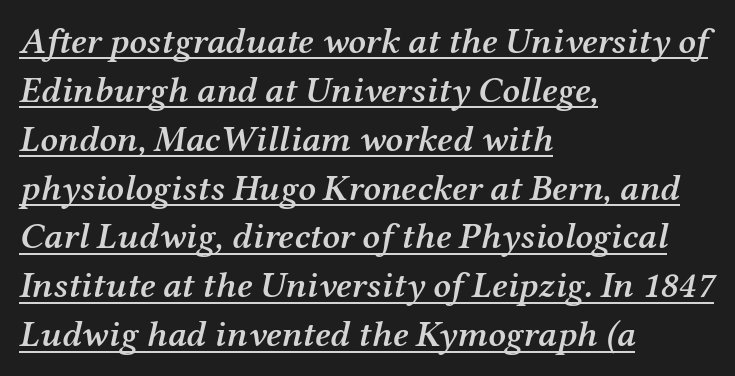
Note: serifs present on the glyphs. Line starts are locked; line ends wander. The lines sit at an ordinary, default distance from one another. The face used here is rendered with its standard letterfit.
